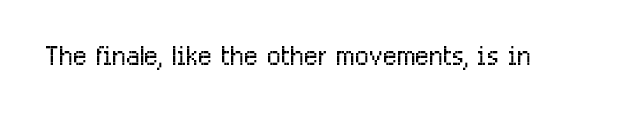
{"serif": "no", "italic": "no", "bold": "no", "weight": "light", "width": "condensed", "stroke_contrast": "low", "x_height": "medium", "monospaced": "no", "underline": "no", "letter_spacing": "normal", "letter_spacing_em": 0.0, "glyph_px": 37}
